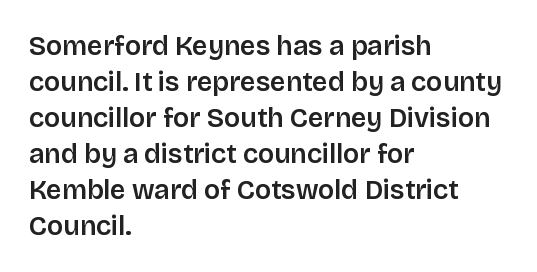
The image shows 27 px text type, upright; set left-aligned, normal line spacing (1.33x), normal letter spacing, not underlined.
